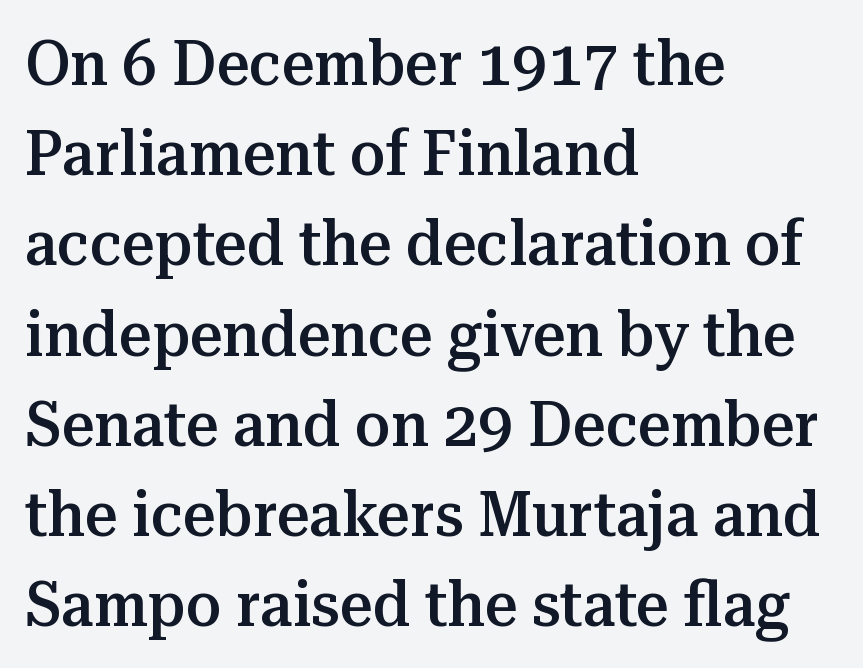
Q: Is the text bold? A: Semi-bold.
Q: Is the text italic (slanted)? A: No, it is upright.
Q: Is the typeface a serif or a sans-serif typeface? A: Serif.
Q: Is the text underlined? A: No.
Q: How is the paragraph aligned? A: Left-aligned.
Q: Is the spacing between letters normal or unusually wide? A: Normal.
Q: Is the spacing between lines tight, normal or loose? A: Normal.
Q: Width (condensed, normal, or wide)? A: Normal.
Q: Stroke contrast? A: Medium.
Q: x-height? A: Medium.
Q: Monospaced? A: No.
